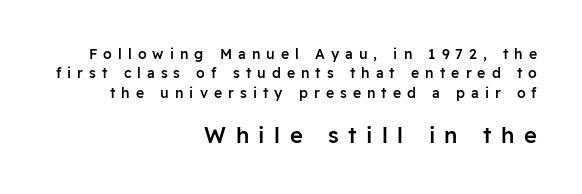
The image shows 22 px text type, upright; set right-aligned, normal line spacing (1.39x), unusually wide letter spacing (+0.43 em), not underlined; the second (bottom) block is 1.57x larger.
